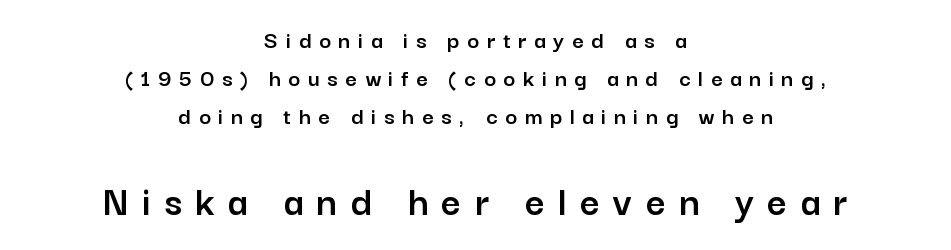
{"serif": "no", "italic": "no", "width": "normal", "stroke_contrast": "low", "x_height": "medium", "monospaced": "no", "underline": "no", "align": "center", "line_spacing": "normal", "line_spacing_ratio": 1.52, "letter_spacing": "wide", "letter_spacing_em": 0.31, "larger_block": "second", "size_ratio": 1.72, "glyph_px": 43}
